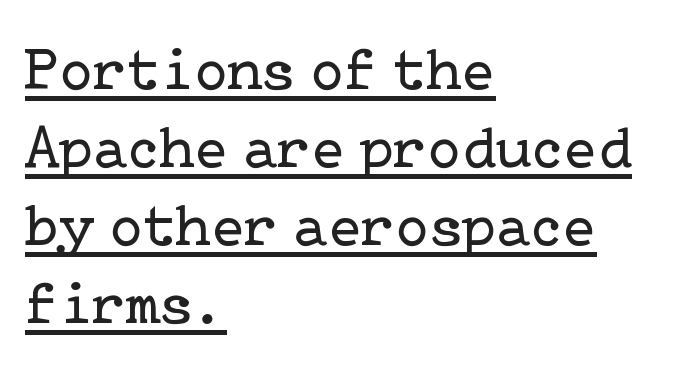
{"serif": "yes", "italic": "no", "bold": "no", "weight": "regular", "width": "normal", "stroke_contrast": "low", "x_height": "medium", "underline": "yes", "align": "left", "line_spacing": "normal", "line_spacing_ratio": 1.28, "letter_spacing": "normal", "letter_spacing_em": 0.0, "glyph_px": 61}
